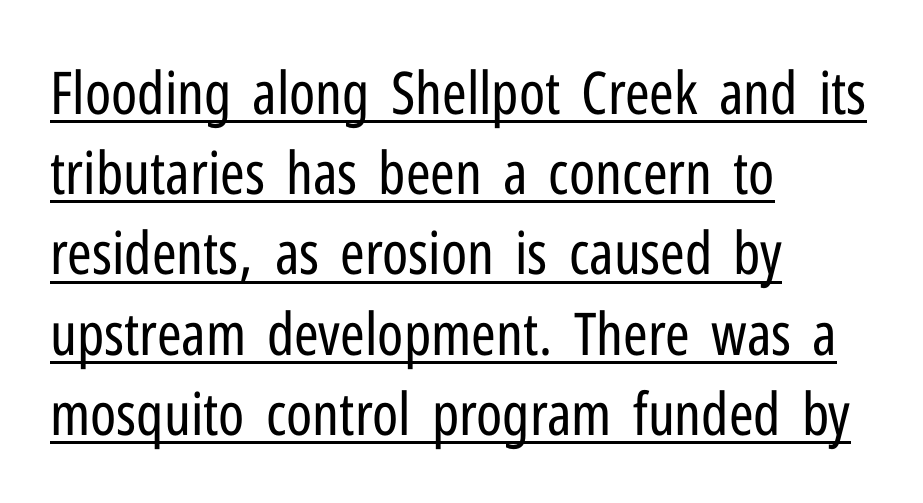
Q: Is the text bold? A: No.
Q: Is the text italic (slanted)? A: No, it is upright.
Q: Is the typeface a serif or a sans-serif typeface? A: Sans-serif.
Q: Is the text underlined? A: Yes.
Q: How is the paragraph aligned? A: Left-aligned.
Q: Is the spacing between letters normal or unusually wide? A: Normal.
Q: Is the spacing between lines tight, normal or loose? A: Normal.
Q: Width (condensed, normal, or wide)? A: Condensed.
Q: Stroke contrast? A: Low.
Q: x-height? A: Medium.
Q: Monospaced? A: No.
